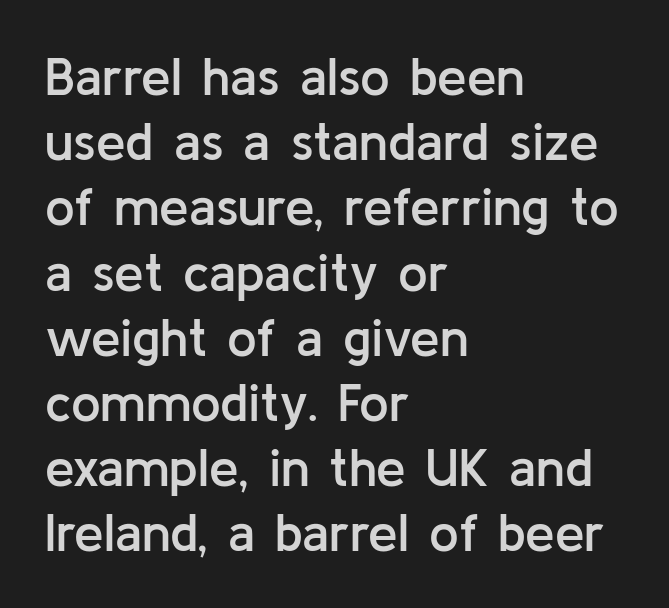
Q: Is the text bold? A: Semi-bold.
Q: Is the text italic (slanted)? A: No, it is upright.
Q: Is the typeface a serif or a sans-serif typeface? A: Sans-serif.
Q: Is the text underlined? A: No.
Q: How is the paragraph aligned? A: Left-aligned.
Q: Is the spacing between letters normal or unusually wide? A: Normal.
Q: Width (condensed, normal, or wide)? A: Normal.
Q: Stroke contrast? A: Low.
Q: x-height? A: Medium.
Q: Monospaced? A: No.
